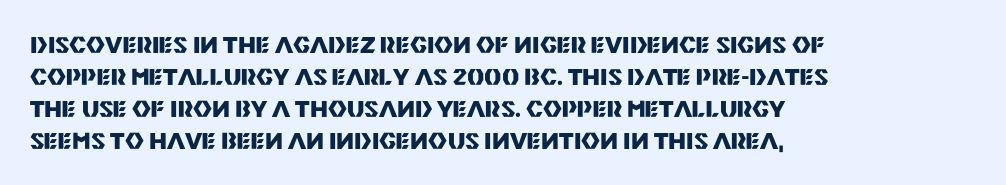
The image shows 23 px bold type, upright; set left-aligned, normal line spacing (1.39x), normal letter spacing, not underlined.
